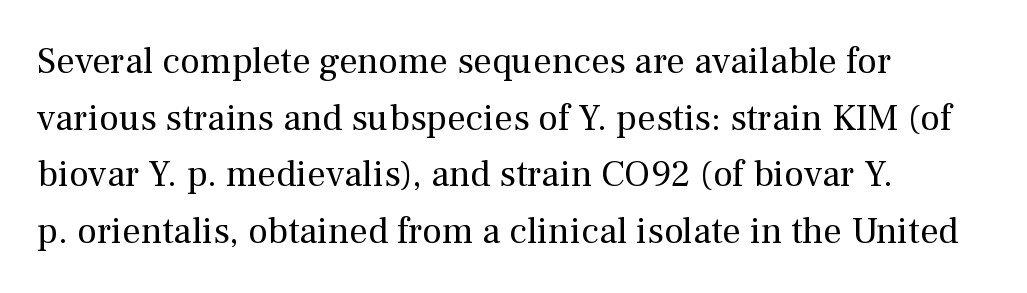
The image shows 37 px regular-weight serif type, upright; set left-aligned, normal line spacing (1.53x), normal letter spacing, not underlined; medium stroke contrast and a medium x-height.
